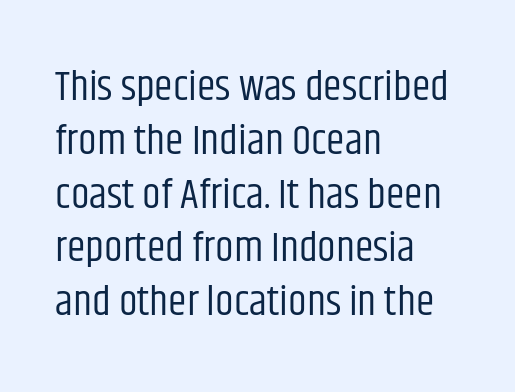
Q: Is the text bold? A: No.
Q: Is the text italic (slanted)? A: No, it is upright.
Q: Is the typeface a serif or a sans-serif typeface? A: Sans-serif.
Q: Is the text underlined? A: No.
Q: How is the paragraph aligned? A: Left-aligned.
Q: Is the spacing between letters normal or unusually wide? A: Normal.
Q: Is the spacing between lines tight, normal or loose? A: Normal.
Q: Width (condensed, normal, or wide)? A: Condensed.
Q: Stroke contrast? A: Low.
Q: x-height? A: Large.
Q: Monospaced? A: No.
